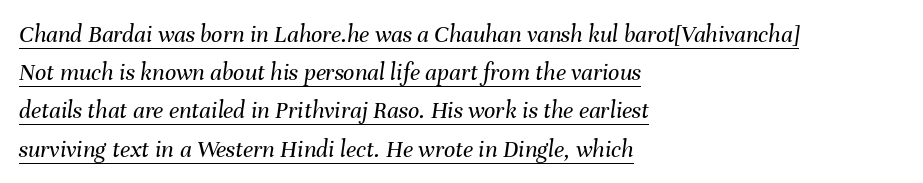
The image shows 25 px text type, italic (leaning right); set left-aligned, normal line spacing (1.53x), normal letter spacing, underlined.
